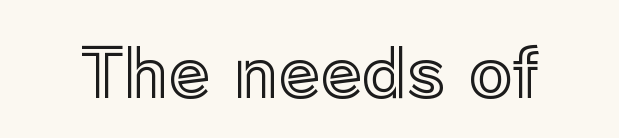
The letters stand straight up with perfectly vertical stems. Observe the ordinary spacing: letters are neighbours, not strangers. Spacing verdict: proportional, widths tailored to each character. The space directly below the letters is spotless.
